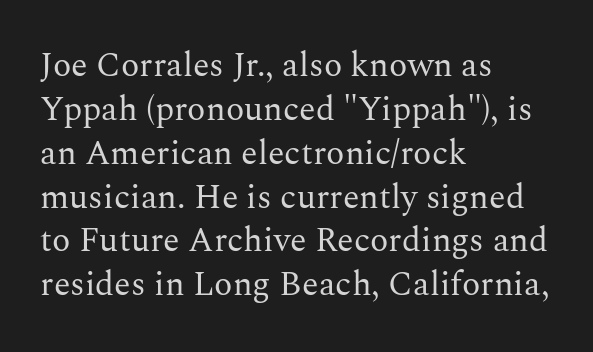
The face looks like a standard text weight, possibly lighter. Proportional: the letters do not fall into vertical columns. A typesetter would call this zero additional tracking. The block of text has a typical density, with ordinary space between rows. The typography opts for an upright posture over an oblique one.
